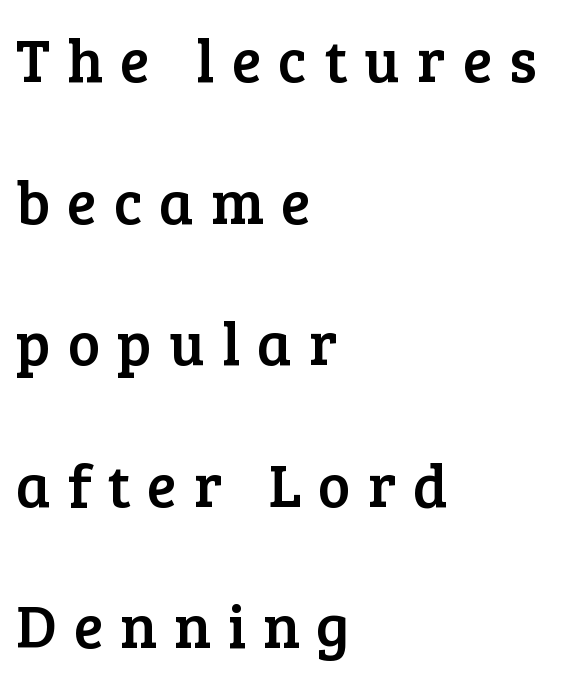
Regarding serifs, this sample has them. The rendering uses natural spacing where letterforms have individual widths. Designer's note — italics off, roman on. Type without underlining. Students, observe: this is what heavily led, spacious text looks like.
